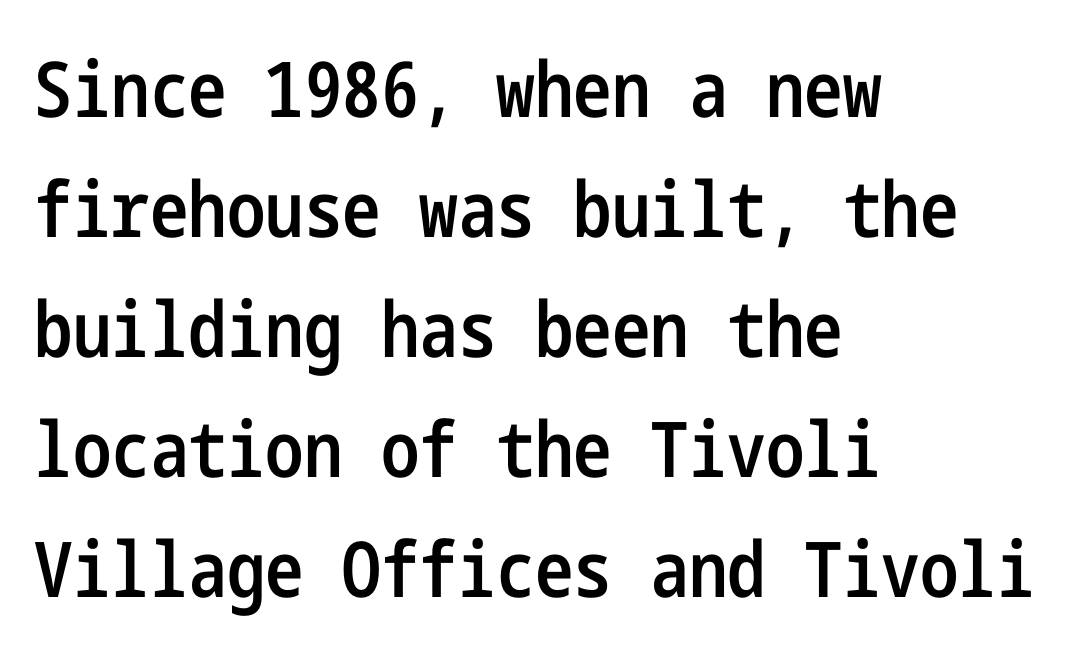
The designer left line spacing at the default. Its strokes are somewhat broadened, the hallmark of semibold type. Does the lettering tilt? It doesn't — this is upright. There is no visible air inserted between adjacent glyphs. No word sits above an underline.
